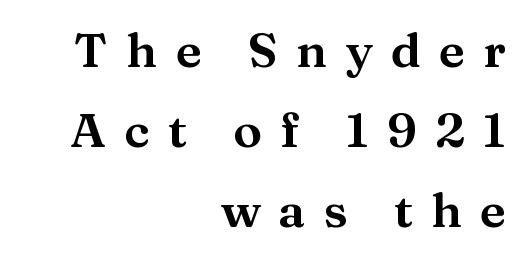
Quick note: underline off. The compositor pushed each line to the right boundary. Unlike italic type, these characters show no tilt at all. What's the leading like? Ordinary, nothing unusual. Glyph-to-glyph distance is far greater than everyday printed text. This rendering employs a face with finishing strokes, i.e., a serif.
